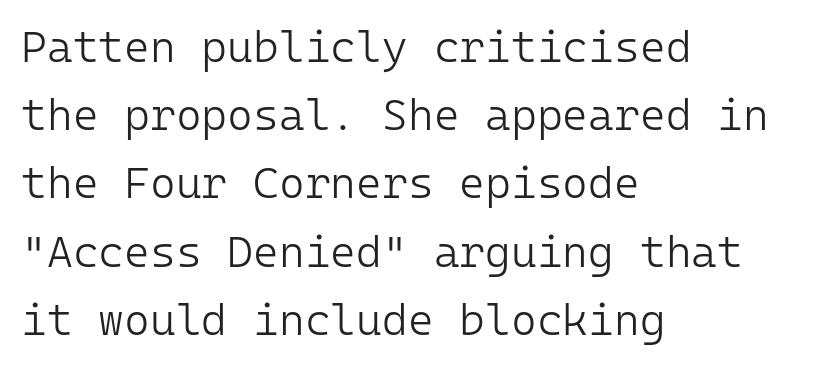
{"serif": "no", "italic": "no", "bold": "no", "weight": "light", "width": "normal", "stroke_contrast": "low", "x_height": "medium", "monospaced": "yes", "underline": "no", "align": "left", "line_spacing": "normal", "line_spacing_ratio": 1.55, "letter_spacing": "normal", "letter_spacing_em": 0.0, "glyph_px": 44}
